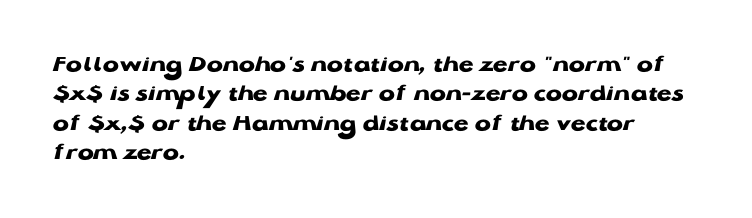
{"italic": "no", "bold": "yes", "underline": "no", "align": "left", "line_spacing_ratio": 1.22, "letter_spacing": "normal", "letter_spacing_em": 0.0, "glyph_px": 24}
